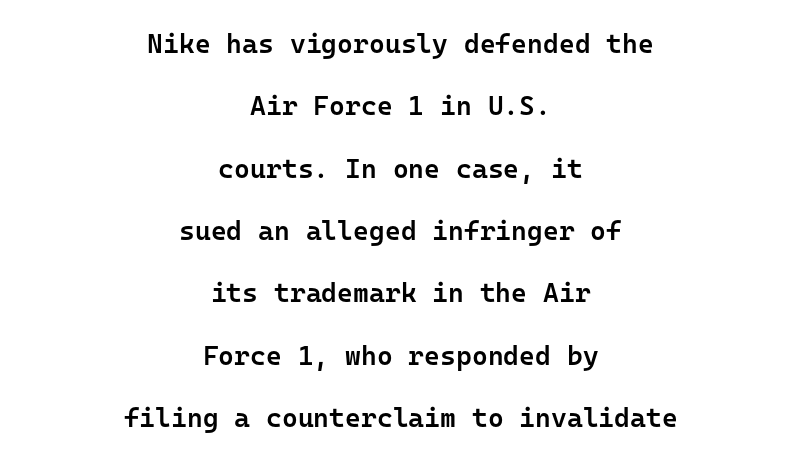
The image shows 27 px text type, upright; set centered, loose line spacing (2.31x), normal letter spacing, not underlined.
